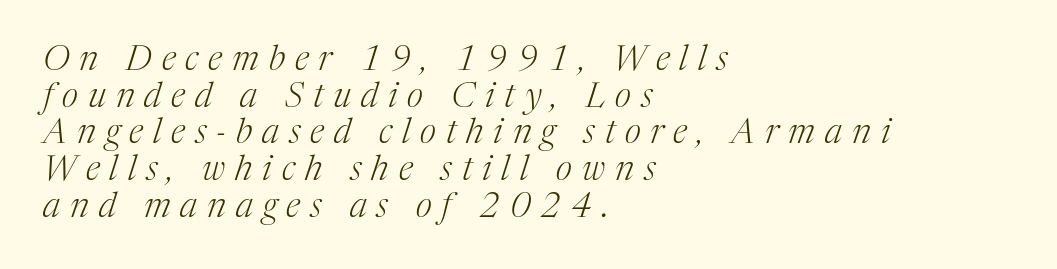
The image shows 35 px light serif type, italic (leaning right); set left-aligned, tight line spacing (1.05x), unusually wide letter spacing (+0.28 em), not underlined; medium stroke contrast and a medium x-height.
